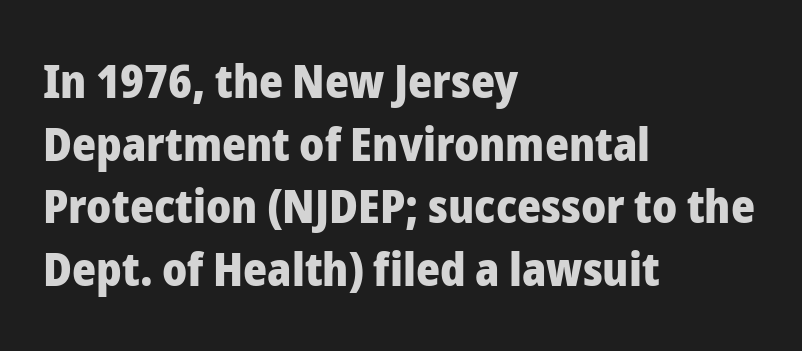
{"serif": "no", "italic": "no", "bold": "yes", "weight": "heavy", "width": "normal", "stroke_contrast": "low", "x_height": "medium", "monospaced": "no", "underline": "no", "align": "left", "line_spacing": "normal", "line_spacing_ratio": 1.36, "letter_spacing": "normal", "letter_spacing_em": 0.0, "glyph_px": 46}
